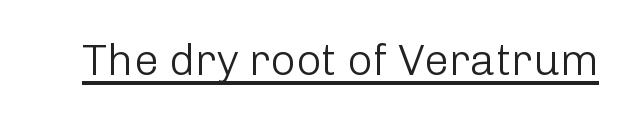
{"serif": "no", "italic": "no", "bold": "no", "weight": "light", "width": "normal", "stroke_contrast": "low", "x_height": "medium", "monospaced": "no", "underline": "yes", "letter_spacing": "normal", "letter_spacing_em": 0.0, "glyph_px": 44}
